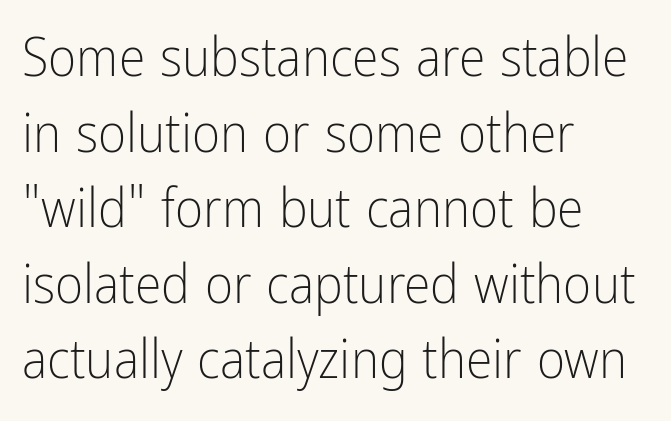
The line texture is even and compact thanks to regular tracking. Does the type have serifs? No, each stem ends abruptly. The strokes carry an ordinary text weight at most. Designer's note — italics off, roman on. Interline gaps are of average width in this sample. Short and long lines alike share a common starting point at left.
